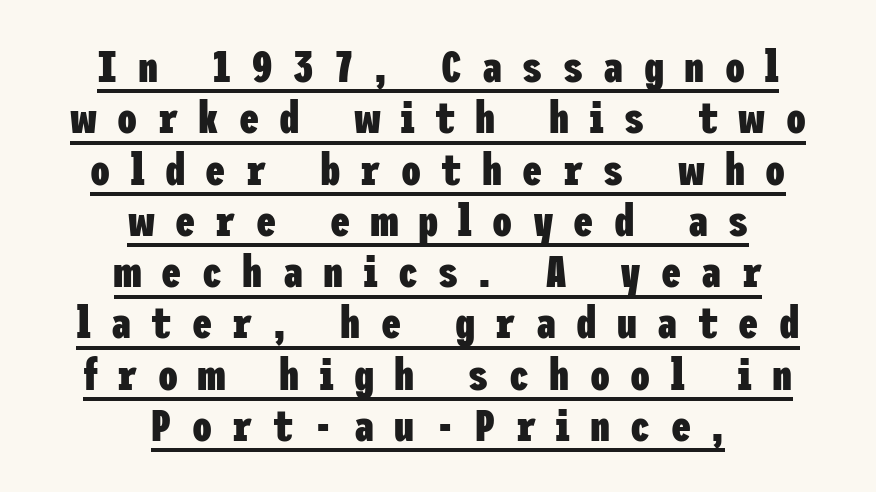
Q: Is the text bold? A: Yes.
Q: Is the text italic (slanted)? A: No, it is upright.
Q: Is the typeface a serif or a sans-serif typeface? A: Sans-serif.
Q: Is the text underlined? A: Yes.
Q: How is the paragraph aligned? A: Centered.
Q: Is the spacing between letters normal or unusually wide? A: Unusually wide.
Q: Is the spacing between lines tight, normal or loose? A: Tight.
Q: Width (condensed, normal, or wide)? A: Condensed.
Q: Stroke contrast? A: Low.
Q: x-height? A: Medium.
